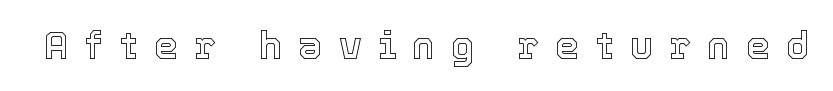
The image shows 38 px text type, upright; set unusually wide letter spacing (+0.43 em), not underlined; a medium x-height.
